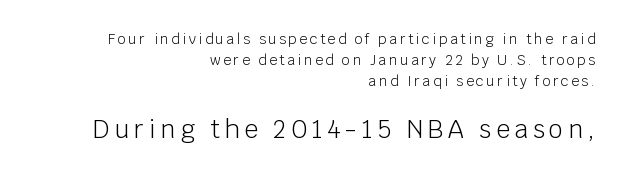
Each new line begins a customary step beneath the previous one. Each row of text sits above clean, open space. Alignment: flush right. Nope, not italic — everything's standing straight. Caption: face not bold, strokes unweighted. The later block is typeset at a bigger size than the earlier block.
